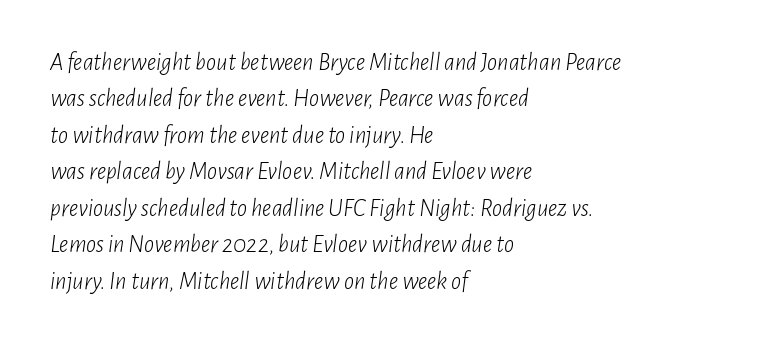
The image shows 25 px text type, italic (leaning right); set left-aligned, normal line spacing (1.46x), normal letter spacing, not underlined.
